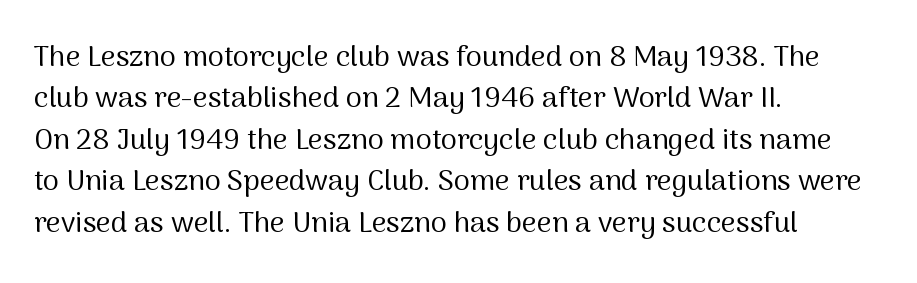
The image shows 29 px regular-weight sans-serif type, upright; set left-aligned, normal line spacing (1.43x), normal letter spacing, not underlined; medium stroke contrast and a medium x-height.
